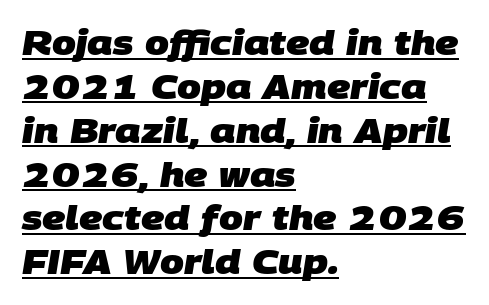
Caption: bold face, heavy strokes. Looks like someone drew a line under every word here. Vertical spacing — default. Tracking value appears to be zero — textbook default spacing. Is this a sans? Yes — the strokes have no serifs. One-word summary of the alignment: left.
